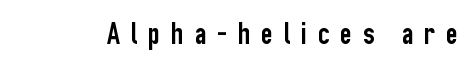
The image shows 32 px condensed sans-serif type, upright; set unusually wide letter spacing (+0.34 em), not underlined; low stroke contrast and a medium x-height.
